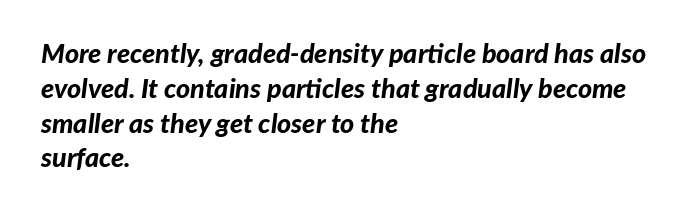
{"italic": "yes", "lean": "right", "slant_degrees": 7, "bold": "yes", "underline": "no", "align": "left", "line_spacing": "normal", "line_spacing_ratio": 1.29, "letter_spacing": "normal", "letter_spacing_em": 0.0, "glyph_px": 27}
